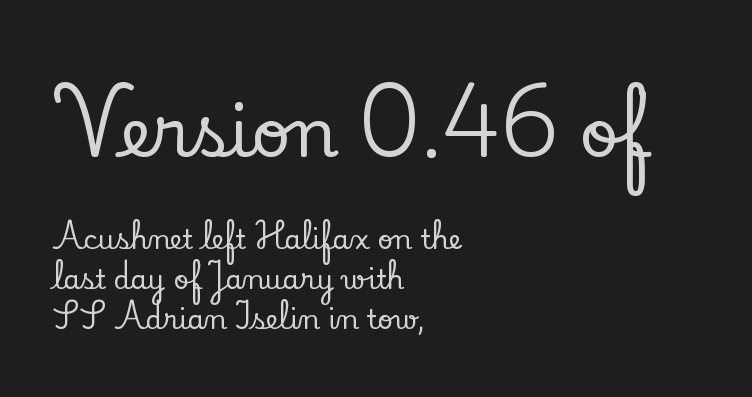
The image shows 68 px serif type, upright; set left-aligned, normal line spacing (1.48x), normal letter spacing, not underlined; the first (top) block is 2.52x larger; low stroke contrast and a small x-height.
